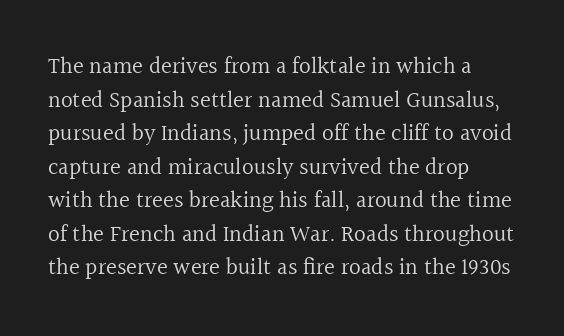
{"italic": "no", "bold": "no", "underline": "no", "line_spacing": "normal", "line_spacing_ratio": 1.46, "letter_spacing": "normal", "letter_spacing_em": 0.0, "glyph_px": 23}
